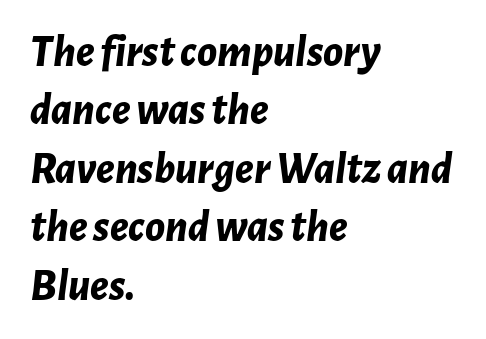
Q: Is the text bold? A: Yes.
Q: Is the text italic (slanted)? A: Yes, it leans right by about 7 degrees.
Q: Is the text underlined? A: No.
Q: How is the paragraph aligned? A: Left-aligned.
Q: Is the spacing between letters normal or unusually wide? A: Normal.
Q: Is the spacing between lines tight, normal or loose? A: Normal.
Q: Width (condensed, normal, or wide)? A: Normal.
Q: Stroke contrast? A: Low.
Q: x-height? A: Medium.
Q: Monospaced? A: No.
